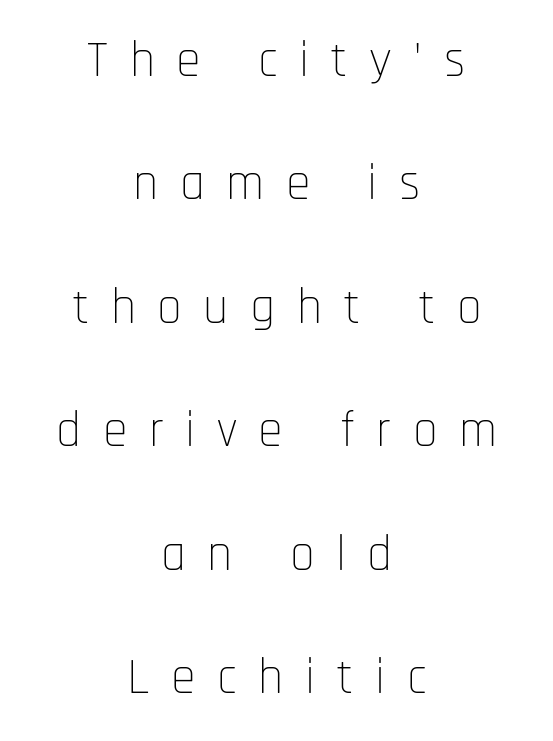
The string is rendered with underlining switched off. These lines are rendered in a variable-pitch font. Both edges are ragged and mirror each other, which tells us the setting is centered. Stem width sits at or under what a default text font uses. In terms of posture, this sample is upright. Here the glyphs are tracked loosely, breaking word shapes into spaced letters.
